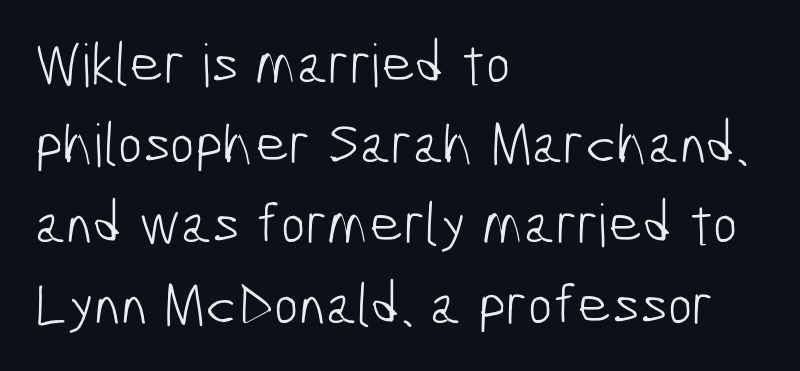
Compared with a typical body face, this is equally light or lighter still. Has an underline been added? It has not. The characters display no serif detailing; their extremities are plain. Tracking here is standard; glyphs follow each other at the usual distance. All the whitespace from short lines collects on the right.
